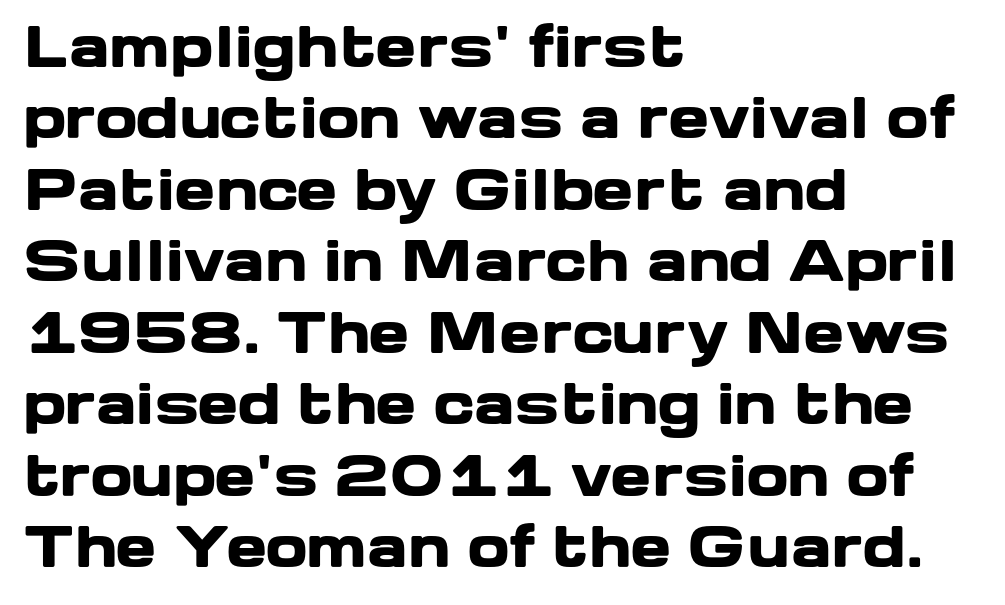
The image shows 55 px heavy, wide sans-serif type, upright; set left-aligned, normal line spacing (1.3x), normal letter spacing, not underlined; low stroke contrast and a medium x-height.
